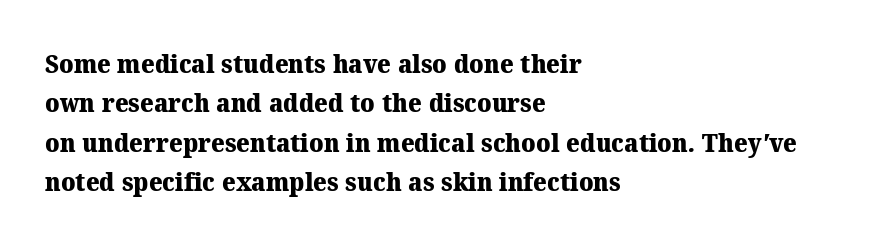
The image shows 26 px bold type; set left-aligned, normal line spacing (1.51x), normal letter spacing, not underlined.
